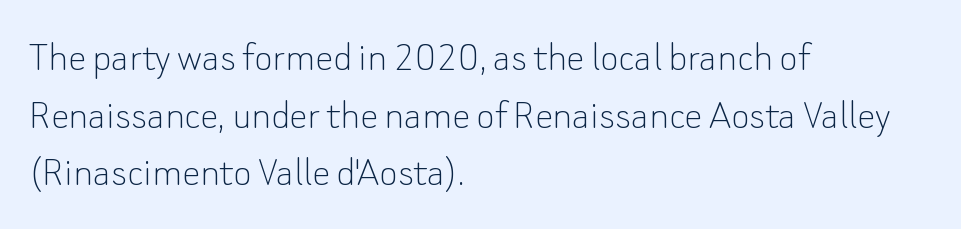
Q: Is the text bold? A: No.
Q: Is the text italic (slanted)? A: No, it is upright.
Q: Is the typeface a serif or a sans-serif typeface? A: Sans-serif.
Q: Is the text underlined? A: No.
Q: How is the paragraph aligned? A: Left-aligned.
Q: Is the spacing between letters normal or unusually wide? A: Normal.
Q: Is the spacing between lines tight, normal or loose? A: Normal.
Q: Width (condensed, normal, or wide)? A: Normal.
Q: Stroke contrast? A: Low.
Q: x-height? A: Small.
Q: Monospaced? A: No.
